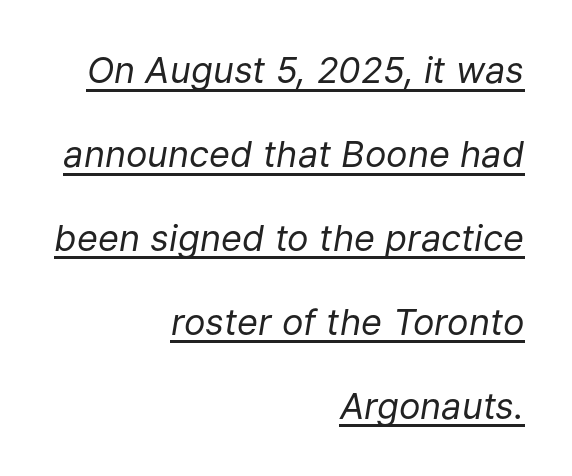
{"italic": "yes", "lean": "right", "slant_degrees": 9, "bold": "no", "weight": "regular", "width": "normal", "stroke_contrast": "low", "x_height": "medium", "monospaced": "no", "underline": "yes", "align": "right", "line_spacing": "loose", "line_spacing_ratio": 2.33, "letter_spacing": "normal", "letter_spacing_em": 0.0, "glyph_px": 36}
